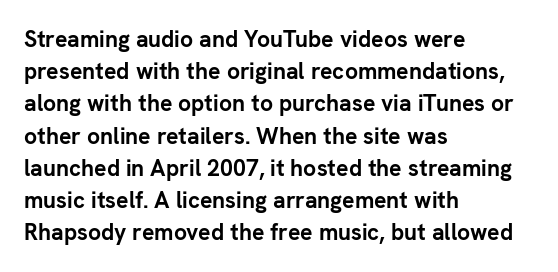
{"italic": "no", "bold": "yes", "underline": "no", "align": "left", "line_spacing": "normal", "line_spacing_ratio": 1.4, "letter_spacing": "normal", "letter_spacing_em": 0.0, "glyph_px": 23}
